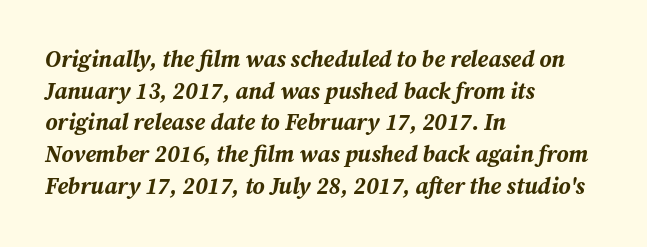
Has an underline been added? It has not. The letters sit at their default tracking, neither squeezed nor spread. Does the leading feel generous? No, just average. Style check: oblique. Is the block centered? No — it sits flush against the left margin. A dark, heavy texture on the line: the type is bold.
